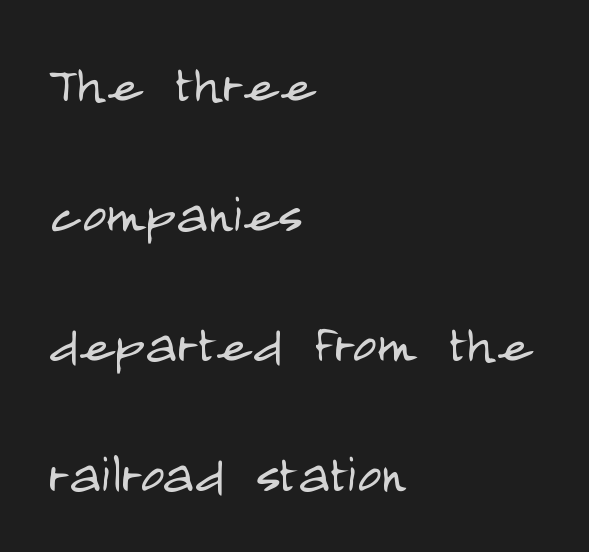
If you drew a ruler down the left edge, every line would touch it. Font category for this specimen: sans-serif. Glyph-to-glyph distance matches everyday printed text. The baseline area is clear. This sample has the flowing, uneven cadence of proportional lettering. Rows of type keep a wide berth in the vertical direction.
